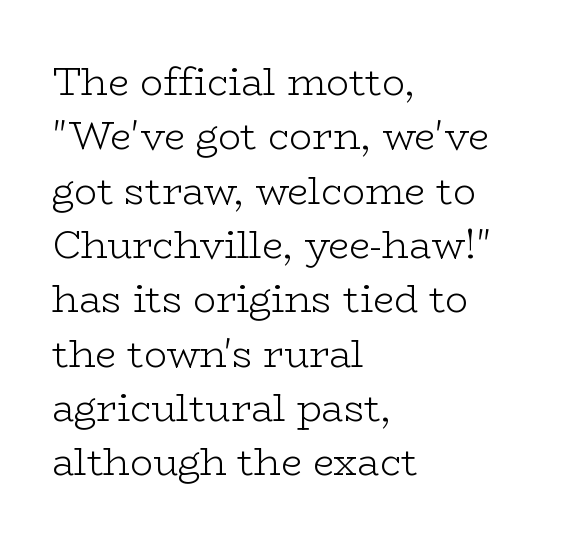
These lines are set flush left with a ragged right edge. A light-to-regular cut is what we see here. The characters display serif detailing at their extremities. Nope, not italic — everything's standing straight. Nobody touched the tracking dial on this one. Horizontal bands of white between lines are of average thickness.
